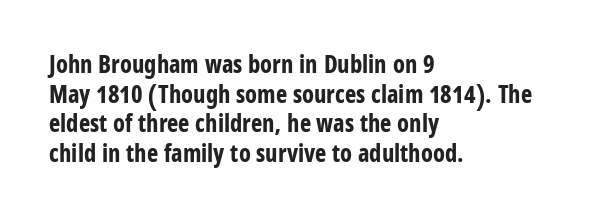
The image shows 24 px bold type, upright; set left-aligned, line spacing 1.23x, normal letter spacing, not underlined.
